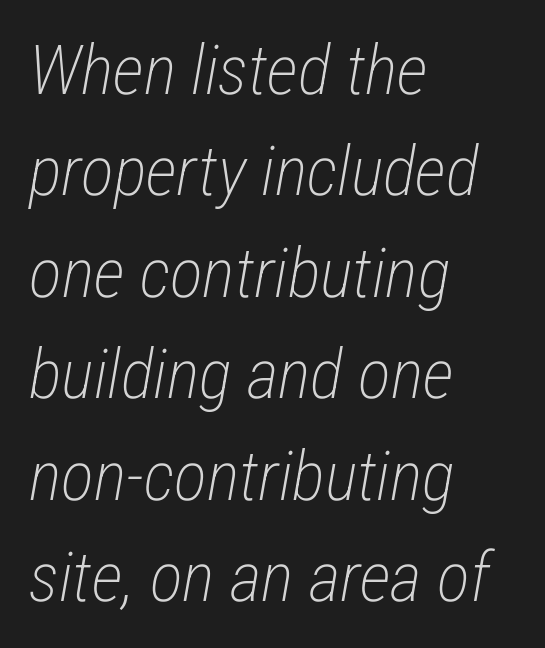
{"italic": "yes", "lean": "right", "slant_degrees": 12, "bold": "no", "weight": "light", "width": "condensed", "stroke_contrast": "low", "x_height": "medium", "monospaced": "no", "underline": "no", "align": "left", "line_spacing": "normal", "line_spacing_ratio": 1.47, "letter_spacing": "normal", "letter_spacing_em": 0.0, "glyph_px": 69}
